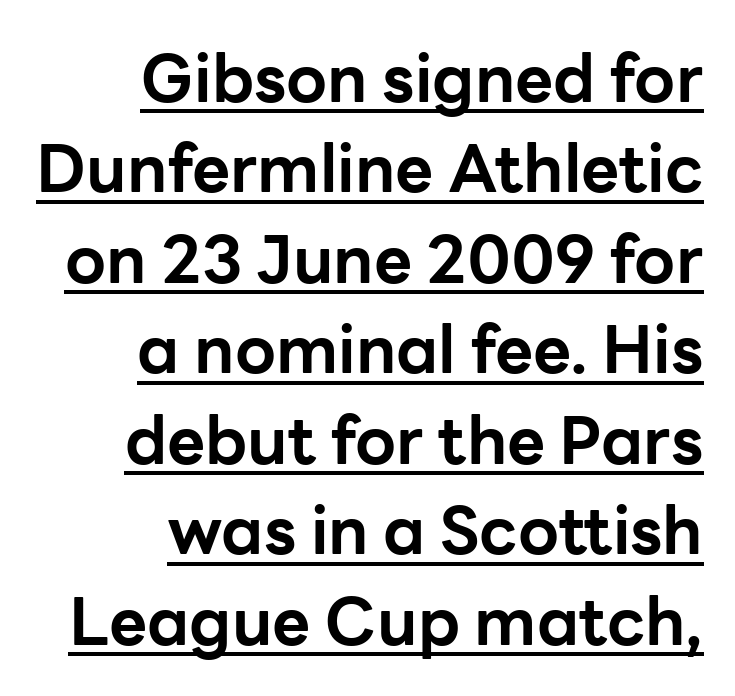
The vertical gap from one line to the next is medium. The rendering uses natural spacing where letterforms have individual widths. Upright lettering throughout. Leftover space on each line is placed entirely before the opening word.
